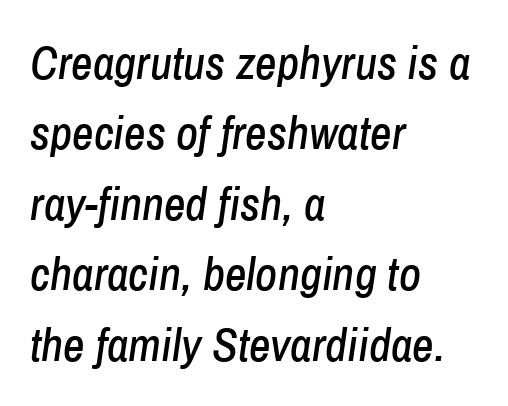
Underlining? Definitely not there. The letters advance in unequal steps, a hallmark of proportional type. Line beginnings align vertically; line endings do not. The type is set solid horizontally, with unmodified tracking. The lines sit at an ordinary, default distance from one another.
